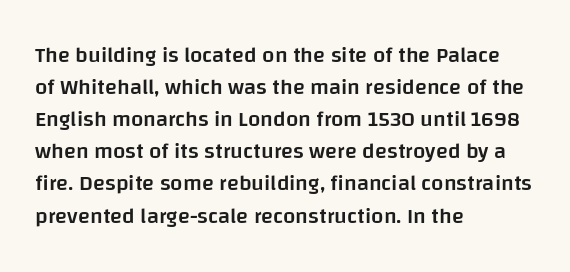
Q: Is the text bold? A: Semi-bold.
Q: Is the text italic (slanted)? A: No, it is upright.
Q: Is the text underlined? A: No.
Q: How is the paragraph aligned? A: Left-aligned.
Q: Is the spacing between letters normal or unusually wide? A: Normal.
Q: Is the spacing between lines tight, normal or loose? A: Normal.
